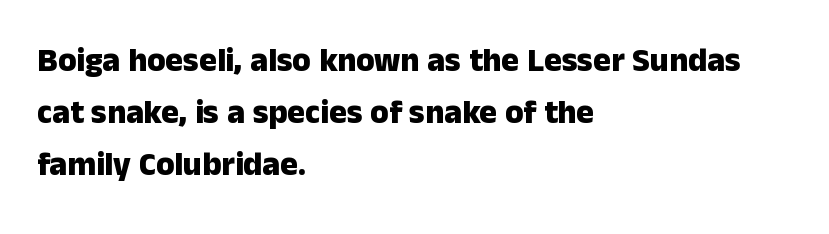
The image shows 33 px heavy sans-serif type, upright; set left-aligned, normal line spacing (1.57x), normal letter spacing, not underlined; low stroke contrast and a medium x-height.
